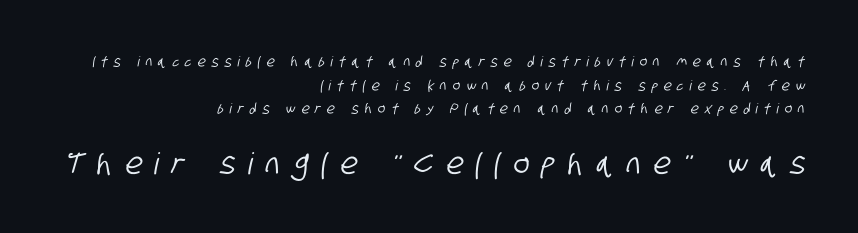
Q: Is the typeface a serif or a sans-serif typeface? A: Sans-serif.
Q: Is the text underlined? A: No.
Q: How is the paragraph aligned? A: Right-aligned.
Q: Is the spacing between letters normal or unusually wide? A: Unusually wide.
Q: Is the spacing between lines tight, normal or loose? A: Normal.
Q: Which block of text is set in a larger size, the first (top) or the second (bottom)? A: The second (bottom) one.
Q: Width (condensed, normal, or wide)? A: Condensed.
Q: Stroke contrast? A: Low.
Q: x-height? A: Large.
Q: Monospaced? A: No.
